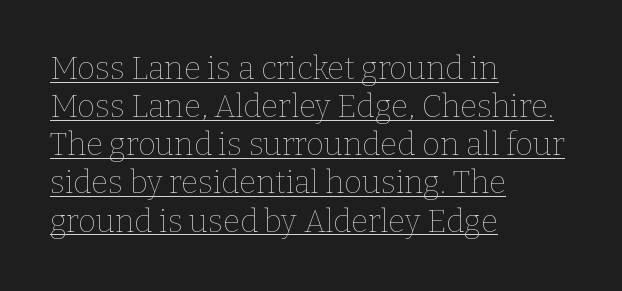
{"italic": "no", "bold": "no", "weight": "thin", "width": "normal", "stroke_contrast": "low", "x_height": "medium", "monospaced": "no", "underline": "yes", "align": "left", "line_spacing_ratio": 1.23, "letter_spacing": "normal", "letter_spacing_em": 0.0, "glyph_px": 31}
